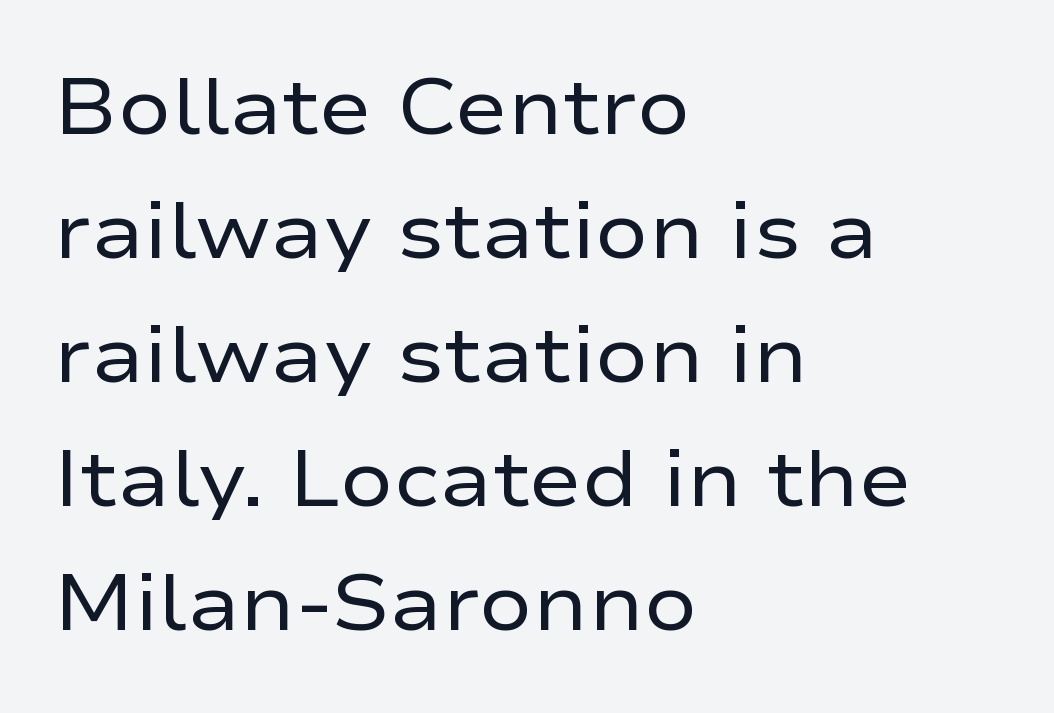
Nobody touched the tracking dial on this one. Is there any slant? The stems are plumb. Look at the bottom of the vertical strokes: they stop flat, with no serifs. These lines are rendered in a variable-pitch font. Stems and bowls with no extra thickness — not bold. Bare-footed words on every line.
